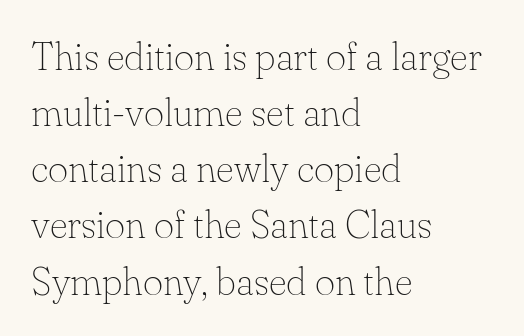
{"serif": "yes", "italic": "no", "bold": "no", "weight": "thin", "width": "normal", "stroke_contrast": "low", "x_height": "small", "monospaced": "no", "underline": "no", "align": "left", "line_spacing": "normal", "line_spacing_ratio": 1.44, "letter_spacing": "normal", "letter_spacing_em": 0.0, "glyph_px": 39}
